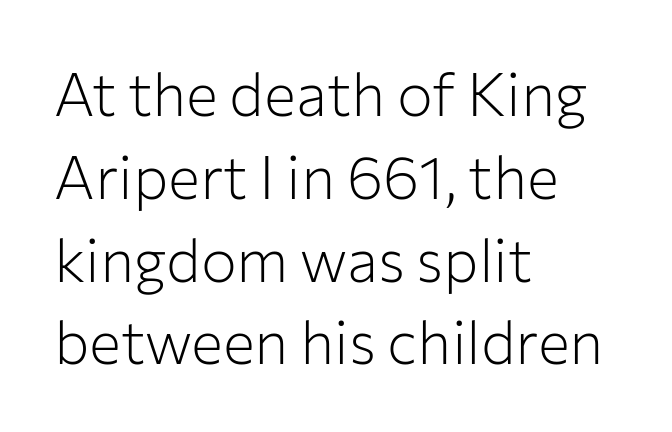
{"serif": "no", "italic": "no", "bold": "no", "weight": "light", "width": "normal", "stroke_contrast": "low", "x_height": "medium", "monospaced": "no", "underline": "no", "align": "left", "line_spacing": "normal", "line_spacing_ratio": 1.38, "letter_spacing": "normal", "letter_spacing_em": 0.0, "glyph_px": 60}
